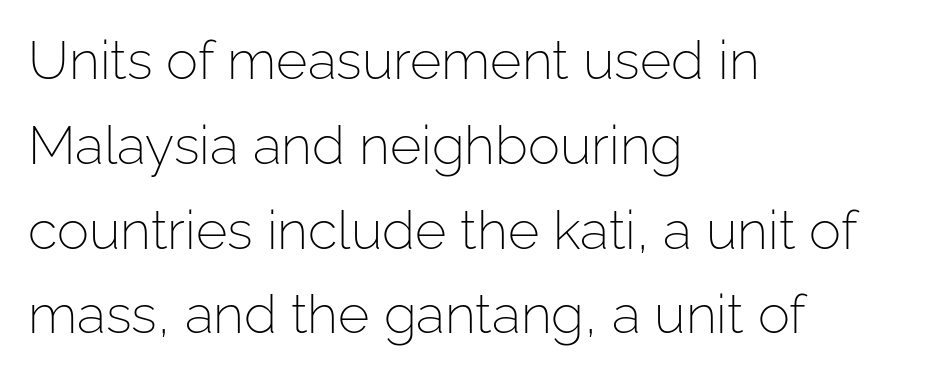
{"serif": "no", "italic": "no", "bold": "no", "weight": "light", "width": "normal", "stroke_contrast": "low", "x_height": "medium", "monospaced": "no", "underline": "no", "align": "left", "line_spacing": "normal", "line_spacing_ratio": 1.57, "letter_spacing": "normal", "letter_spacing_em": 0.0, "glyph_px": 54}
